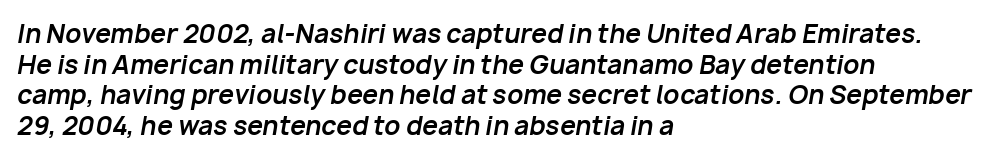
Q: Is the text bold? A: Yes.
Q: Is the text italic (slanted)? A: Yes, it leans right by about 10 degrees.
Q: Is the text underlined? A: No.
Q: How is the paragraph aligned? A: Left-aligned.
Q: Is the spacing between letters normal or unusually wide? A: Normal.
